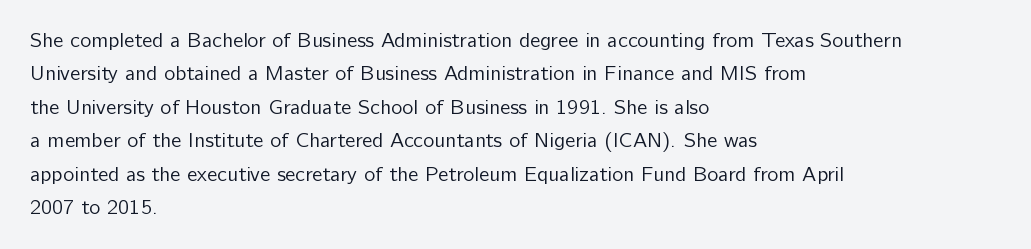
Q: Is the text bold? A: No.
Q: Is the text italic (slanted)? A: No, it is upright.
Q: Is the text underlined? A: No.
Q: How is the paragraph aligned? A: Left-aligned.
Q: Is the spacing between letters normal or unusually wide? A: Normal.
Q: Is the spacing between lines tight, normal or loose? A: Normal.
